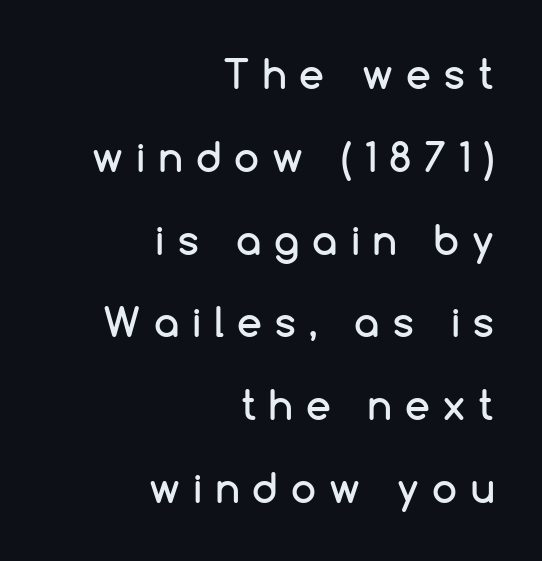
Q: Is the text italic (slanted)? A: No, it is upright.
Q: Is the typeface a serif or a sans-serif typeface? A: Sans-serif.
Q: Is the text underlined? A: No.
Q: How is the paragraph aligned? A: Right-aligned.
Q: Is the spacing between letters normal or unusually wide? A: Unusually wide.
Q: Is the spacing between lines tight, normal or loose? A: Loose.
Q: Width (condensed, normal, or wide)? A: Normal.
Q: Stroke contrast? A: Low.
Q: x-height? A: Medium.
Q: Monospaced? A: No.
